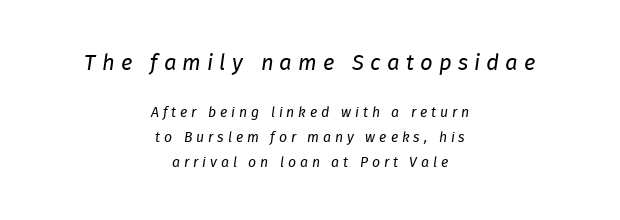
The image shows 22 px text type, italic (leaning right); set centered, line spacing 1.76x, unusually wide letter spacing (+0.28 em), not underlined; the first (top) block is 1.57x larger.
